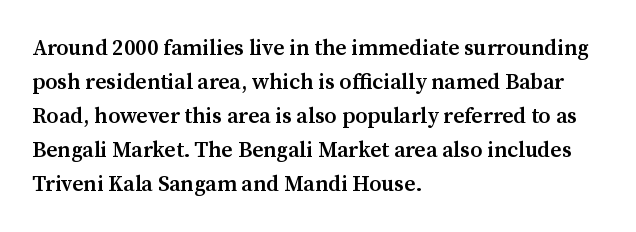
{"italic": "no", "bold": "semi", "underline": "no", "align": "left", "line_spacing": "normal", "line_spacing_ratio": 1.55, "letter_spacing": "normal", "letter_spacing_em": 0.0, "glyph_px": 22}
